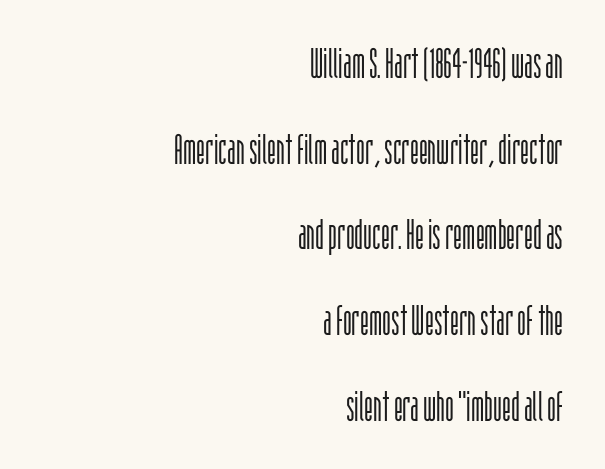
The image shows 42 px light, condensed sans-serif type, upright; set right-aligned, loose line spacing (2.04x), normal letter spacing, not underlined; low stroke contrast and a large x-height.
